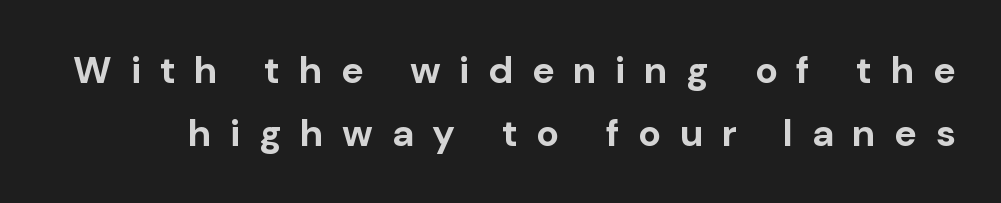
The image shows 38 px bold sans-serif type, upright; set normal line spacing (1.65x), unusually wide letter spacing (+0.49 em), not underlined; low stroke contrast and a medium x-height.
